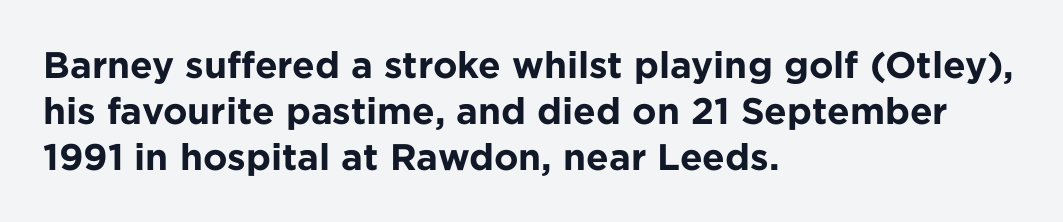
{"serif": "no", "italic": "no", "bold": "yes", "weight": "bold", "width": "normal", "stroke_contrast": "low", "x_height": "medium", "monospaced": "no", "underline": "no", "align": "left", "line_spacing": "normal", "line_spacing_ratio": 1.25, "letter_spacing": "normal", "letter_spacing_em": 0.0, "glyph_px": 37}
